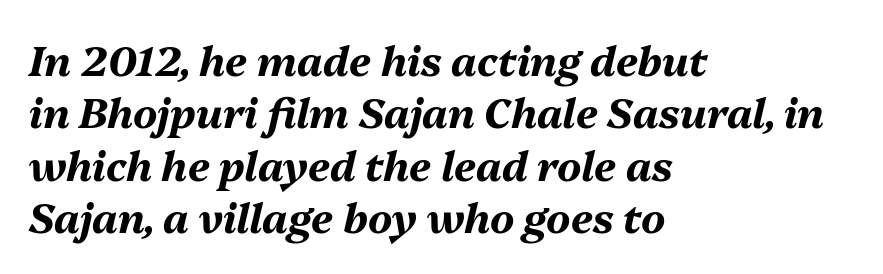
Q: Is the text bold? A: Yes.
Q: Is the text italic (slanted)? A: Yes, it leans right by about 13 degrees.
Q: Is the text underlined? A: No.
Q: How is the paragraph aligned? A: Left-aligned.
Q: Is the spacing between letters normal or unusually wide? A: Normal.
Q: Is the spacing between lines tight, normal or loose? A: Normal.
Q: Width (condensed, normal, or wide)? A: Normal.
Q: Stroke contrast? A: Medium.
Q: x-height? A: Medium.
Q: Monospaced? A: No.
